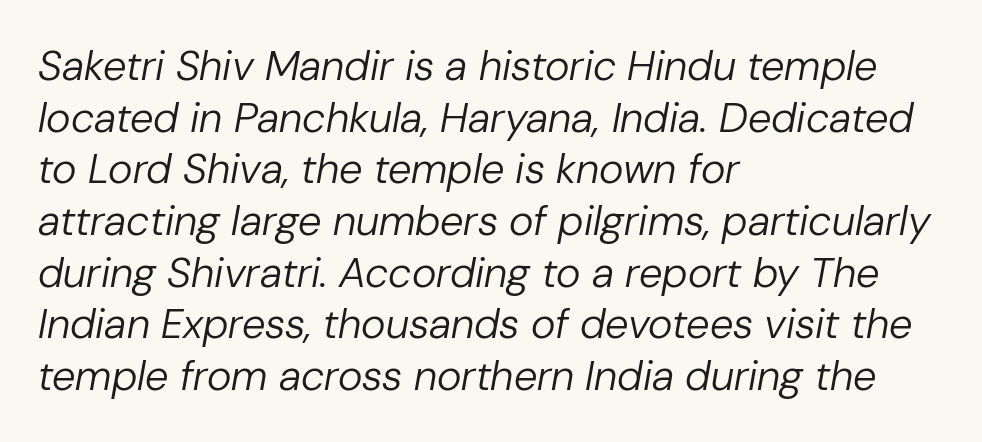
The image shows 42 px regular-weight type, italic (leaning right); set left-aligned, line spacing 1.23x, normal letter spacing, not underlined; low stroke contrast and a medium x-height.
